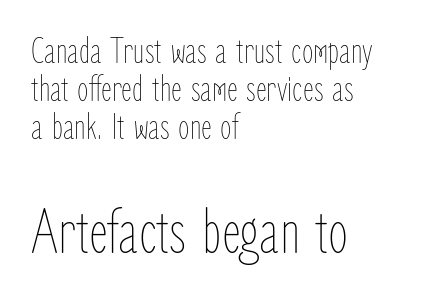
Letters have the restrained weight of plain body copy at most. The typesetter chose a ragged-right arrangement here. Vertical strokes here are truly vertical. The line texture is even and compact thanks to regular tracking.
